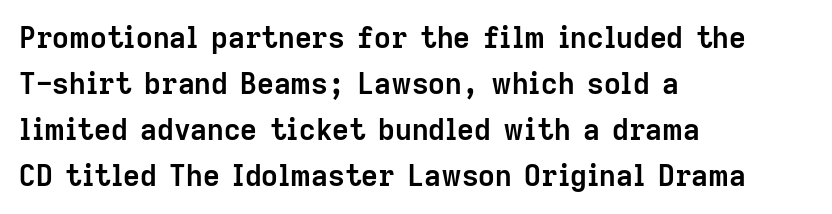
The sample has been set heavy, in full bold. Is the block centered? No — it sits flush against the left margin. Evenly set lines give the paragraph a standard silhouette. This rendering employs a face without finishing strokes, i.e., a sans-serif. The horizontal fit of the characters is conventional and even.
